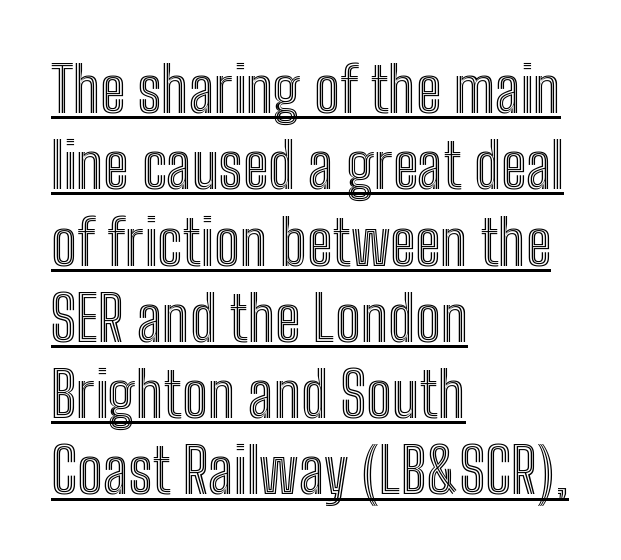
{"italic": "no", "width": "condensed", "x_height": "medium", "monospaced": "no", "underline": "yes", "align": "left", "line_spacing_ratio": 1.23, "letter_spacing": "normal", "letter_spacing_em": 0.0, "glyph_px": 62}
